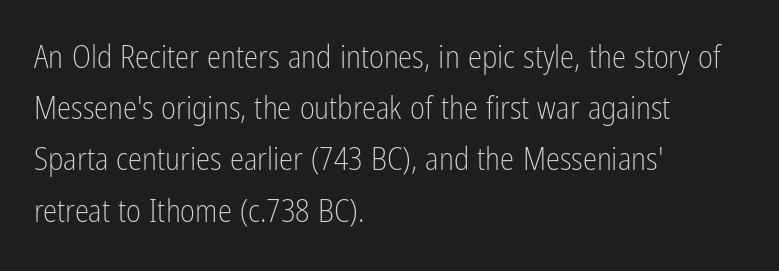
The image shows 32 px light, condensed sans-serif type, upright; set left-aligned, normal line spacing (1.6x), normal letter spacing, not underlined; low stroke contrast and a medium x-height.
